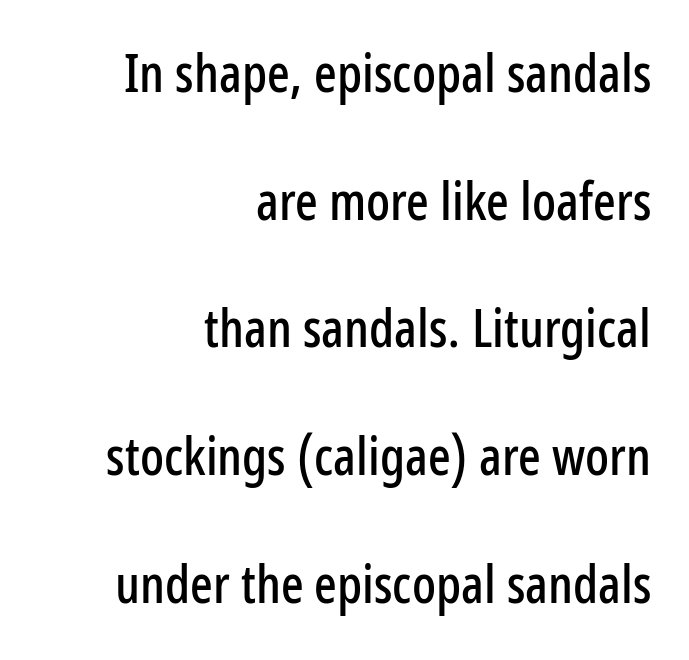
{"serif": "no", "italic": "no", "width": "condensed", "stroke_contrast": "low", "x_height": "medium", "monospaced": "no", "underline": "no", "align": "right", "line_spacing": "loose", "line_spacing_ratio": 2.41, "letter_spacing": "normal", "letter_spacing_em": 0.0, "glyph_px": 53}
